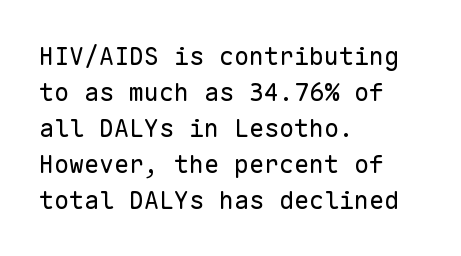
{"italic": "no", "bold": "no", "underline": "no", "align": "left", "line_spacing": "normal", "line_spacing_ratio": 1.44, "letter_spacing": "normal", "letter_spacing_em": 0.0, "glyph_px": 25}
